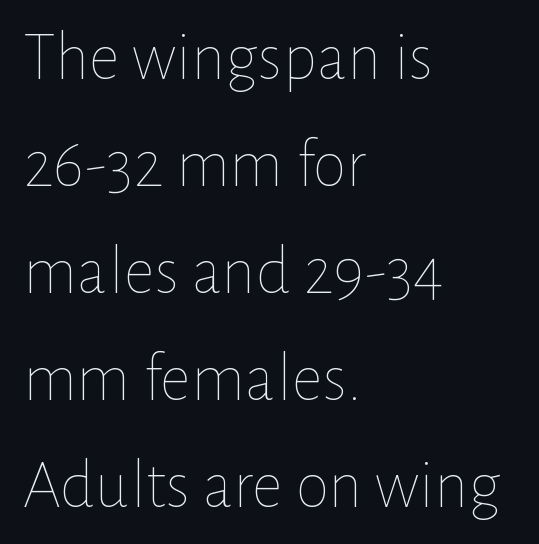
{"italic": "no", "bold": "no", "weight": "thin", "width": "normal", "stroke_contrast": "low", "x_height": "medium", "monospaced": "no", "underline": "no", "align": "left", "line_spacing": "normal", "line_spacing_ratio": 1.55, "letter_spacing": "normal", "letter_spacing_em": 0.0, "glyph_px": 69}
